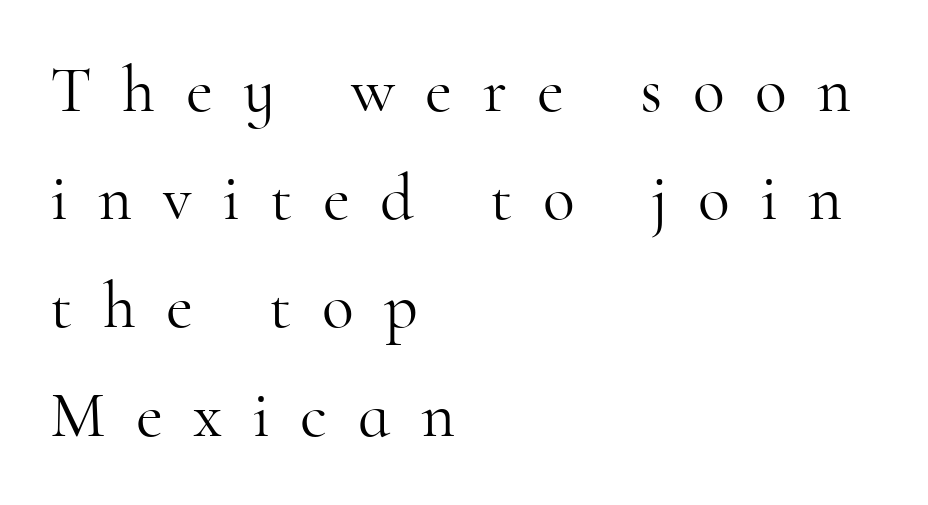
On a weight scale, this lands at 450 or below. The gaps between neighbouring characters are conspicuously large. The line-height multiplier appears to be the usual default. Glance below the letters and you will spot only blank space. Italic? Not at all — the glyphs are vertical. A typesetter would call this proportional, since set widths differ per character.
